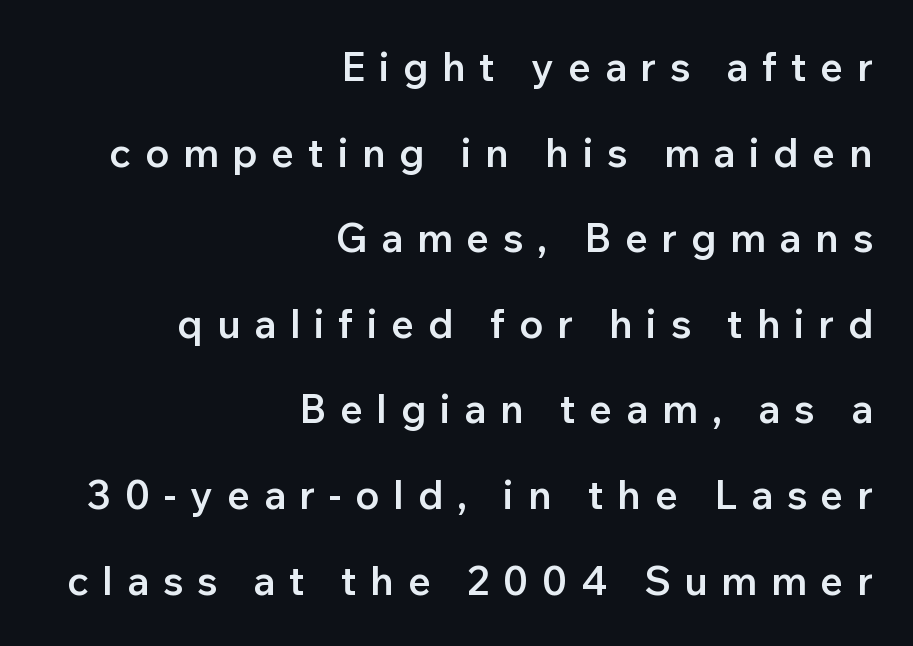
Q: Is the text bold? A: Semi-bold.
Q: Is the text italic (slanted)? A: No, it is upright.
Q: Is the typeface a serif or a sans-serif typeface? A: Sans-serif.
Q: Is the text underlined? A: No.
Q: How is the paragraph aligned? A: Right-aligned.
Q: Is the spacing between letters normal or unusually wide? A: Unusually wide.
Q: Is the spacing between lines tight, normal or loose? A: Loose.
Q: Width (condensed, normal, or wide)? A: Normal.
Q: Stroke contrast? A: Low.
Q: x-height? A: Medium.
Q: Monospaced? A: No.
